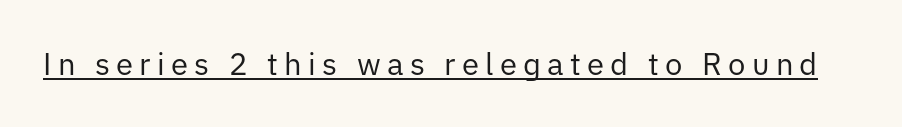
{"serif": "no", "italic": "no", "bold": "no", "weight": "regular", "width": "normal", "stroke_contrast": "low", "x_height": "medium", "monospaced": "no", "underline": "yes", "letter_spacing": "wide", "letter_spacing_em": 0.2, "glyph_px": 31}
